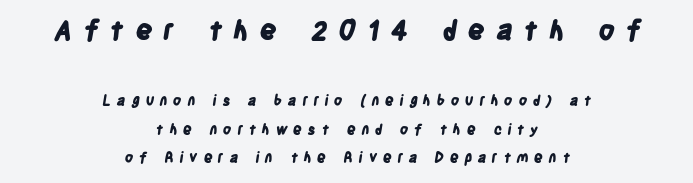
Letters rest on an invisible, unmarked baseline. Heavy-handed strokes throughout: this text is bold. Which chunk is bigger? The first one — the top block dwarfs the bottom. Loose tracking; the words dissolve into strings of separated letters. How would I describe the line gaps? Wide and relaxed. Line starts and ends both wander, symmetrically.
